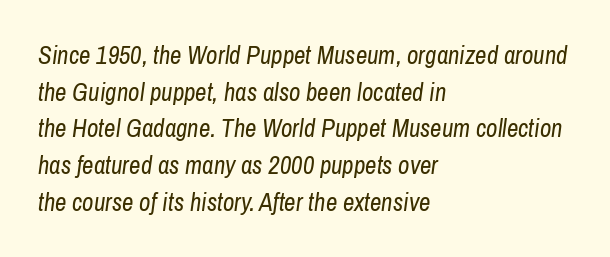
Designer's note — italics engaged. Which margin do the lines hug? The left one — the right edge is uneven. This sample uses plain, unmodified letter spacing. The specimen omits any rule beneath the text block's lines. A quiet, ordinary-to-light weight characterises the typeface.
